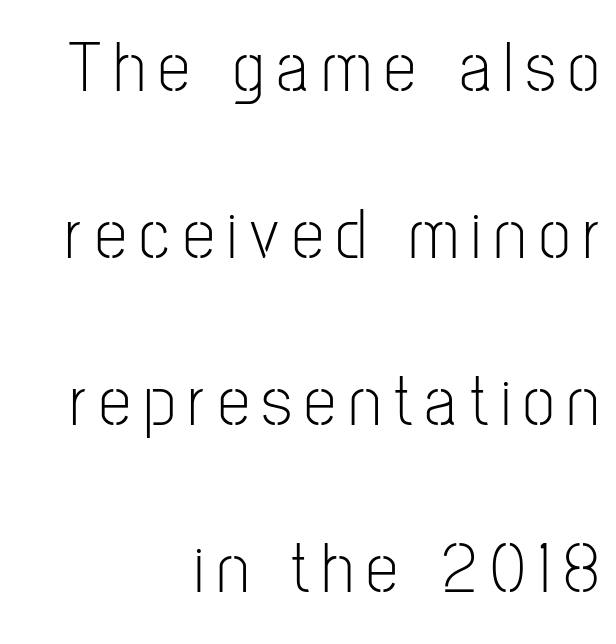
Letters rest on an invisible, unmarked baseline. The face used here is proportionally spaced, like ordinary book or web type. These lines are composed in type without serifs. Typeset ragged left — the right edge is the straight one.
